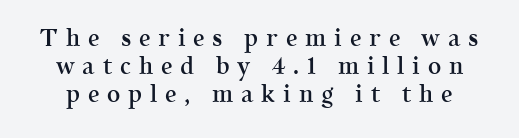
The rendering inserts visible extra space after every character. Compared with an ordinary text face, these strokes are moderately heavier — a semibold. A bare baseline throughout the passage. Notice how the stems are strictly vertical — no italics here.
